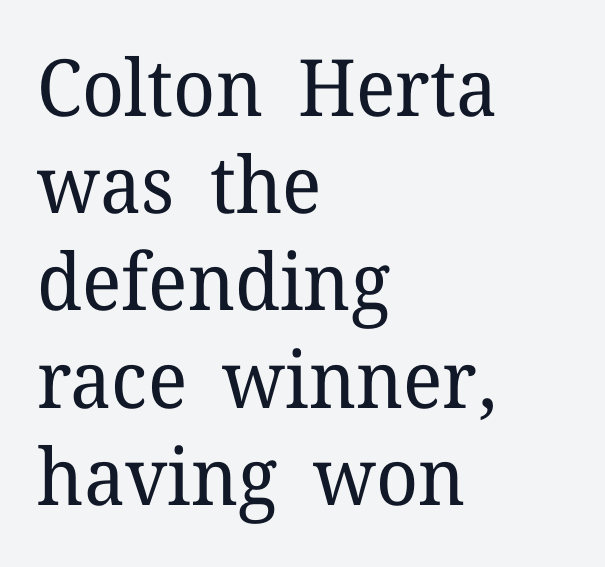
Compared with a typical body face, this is equally light or lighter still. Quick note: underline off. What stands out about the letter spacing? Nothing — it is the standard amount. Does the type have serifs? Yes, each stem ends in a small foot.
